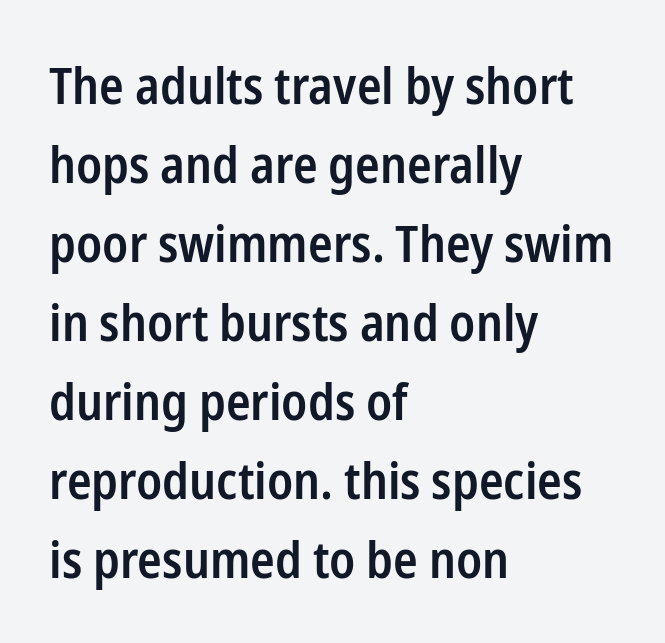
{"serif": "no", "italic": "no", "bold": "semi", "weight": "semibold", "width": "condensed", "stroke_contrast": "low", "x_height": "medium", "monospaced": "no", "underline": "no", "align": "left", "line_spacing": "normal", "line_spacing_ratio": 1.55, "letter_spacing": "normal", "letter_spacing_em": 0.0, "glyph_px": 51}
